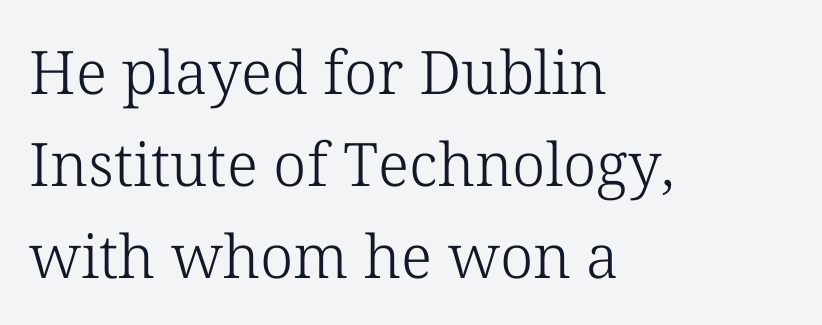
{"serif": "yes", "italic": "no", "bold": "no", "weight": "light", "width": "normal", "stroke_contrast": "low", "x_height": "medium", "monospaced": "no", "underline": "no", "align": "left", "line_spacing": "normal", "line_spacing_ratio": 1.53, "letter_spacing": "normal", "letter_spacing_em": 0.0, "glyph_px": 60}
